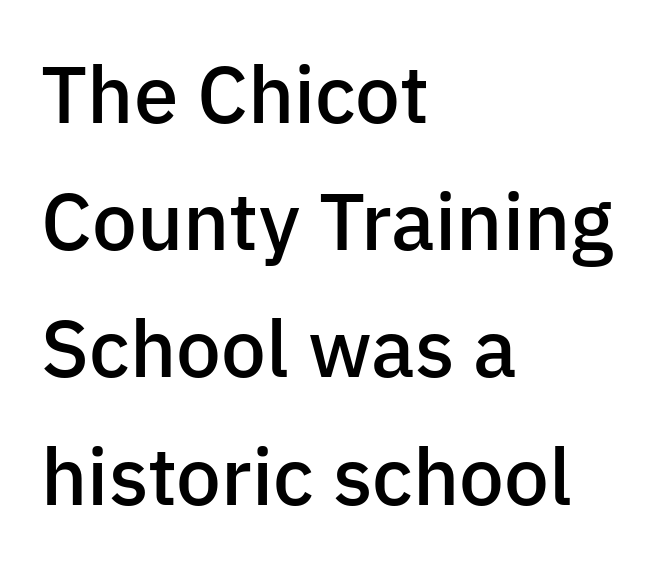
The image shows 80 px semibold sans-serif type, upright; set left-aligned, normal line spacing (1.59x), normal letter spacing, not underlined; low stroke contrast and a medium x-height.
